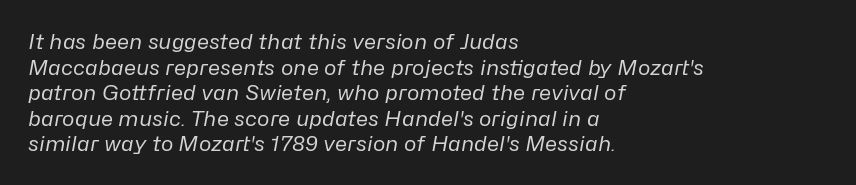
Q: Is the text bold? A: No.
Q: Is the text italic (slanted)? A: Yes, it leans right by about 10 degrees.
Q: Is the text underlined? A: No.
Q: How is the paragraph aligned? A: Left-aligned.
Q: Is the spacing between letters normal or unusually wide? A: Normal.
